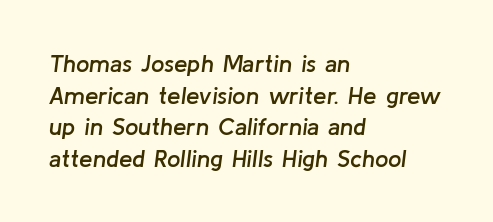
The image shows 24 px text type, italic (leaning right); set left-aligned, normal line spacing (1.32x), normal letter spacing, not underlined.
